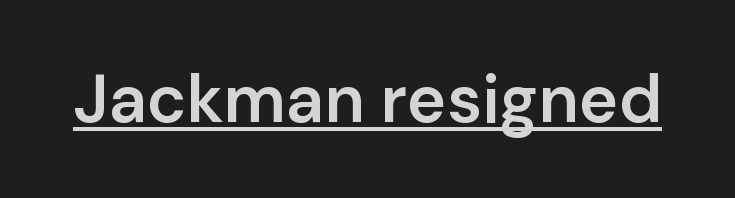
{"serif": "no", "italic": "no", "bold": "semi", "weight": "semibold", "width": "normal", "stroke_contrast": "low", "x_height": "medium", "monospaced": "no", "underline": "yes", "letter_spacing": "normal", "letter_spacing_em": 0.0, "glyph_px": 67}
